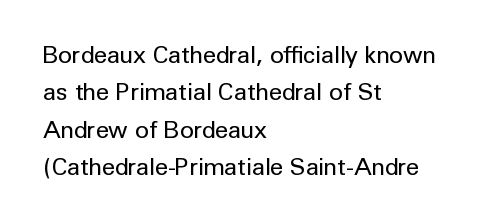
{"italic": "no", "bold": "no", "underline": "no", "align": "left", "line_spacing": "normal", "line_spacing_ratio": 1.56, "letter_spacing": "normal", "letter_spacing_em": 0.0, "glyph_px": 24}
